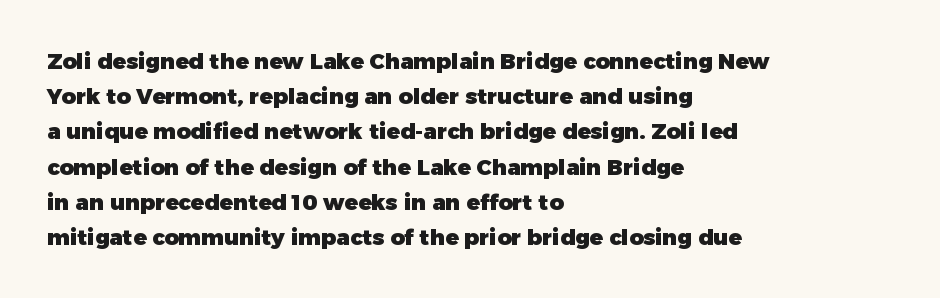
The image shows 22 px bold type, upright; set left-aligned, normal line spacing (1.6x), normal letter spacing, not underlined.
